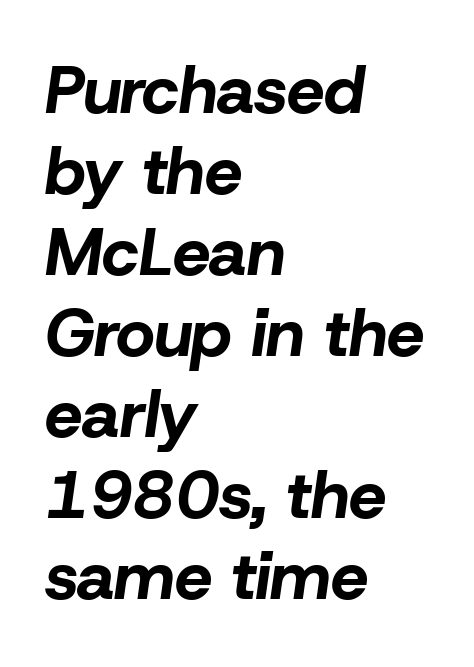
{"italic": "yes", "lean": "right", "slant_degrees": 8, "bold": "yes", "weight": "bold", "width": "normal", "stroke_contrast": "low", "x_height": "medium", "monospaced": "no", "underline": "no", "align": "left", "line_spacing_ratio": 1.21, "letter_spacing": "normal", "letter_spacing_em": 0.0, "glyph_px": 67}
